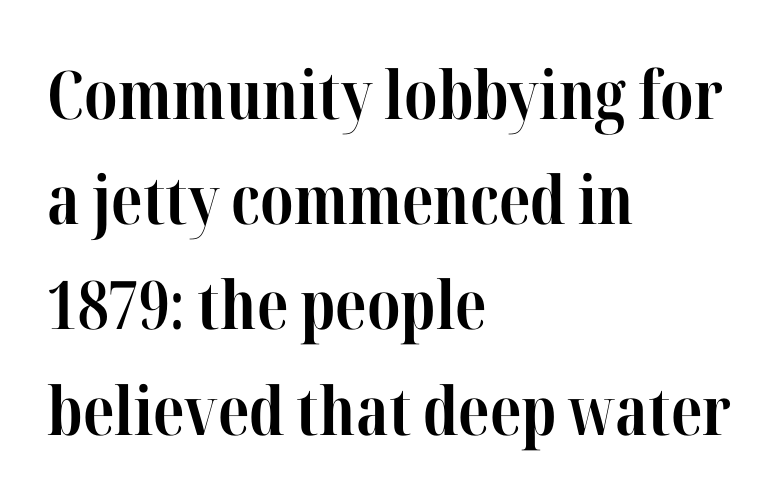
{"serif": "yes", "italic": "no", "bold": "yes", "weight": "bold", "width": "condensed", "stroke_contrast": "high", "x_height": "medium", "monospaced": "no", "underline": "no", "align": "left", "line_spacing": "normal", "line_spacing_ratio": 1.57, "letter_spacing": "normal", "letter_spacing_em": 0.0, "glyph_px": 67}
